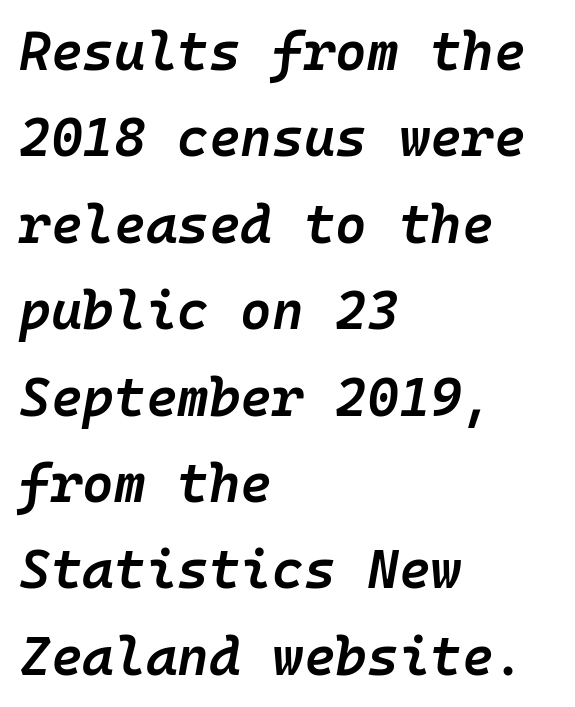
Q: Is the text bold? A: Semi-bold.
Q: Is the text italic (slanted)? A: Yes, it leans right by about 10 degrees.
Q: Is the text underlined? A: No.
Q: How is the paragraph aligned? A: Left-aligned.
Q: Is the spacing between letters normal or unusually wide? A: Normal.
Q: Is the spacing between lines tight, normal or loose? A: Normal.
Q: Width (condensed, normal, or wide)? A: Normal.
Q: Stroke contrast? A: Low.
Q: x-height? A: Medium.
Q: Monospaced? A: Yes.
